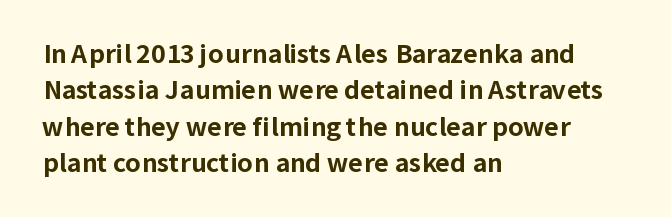
{"italic": "no", "bold": "yes", "underline": "no", "align": "left", "line_spacing": "normal", "line_spacing_ratio": 1.46, "letter_spacing": "normal", "letter_spacing_em": 0.0, "glyph_px": 25}
